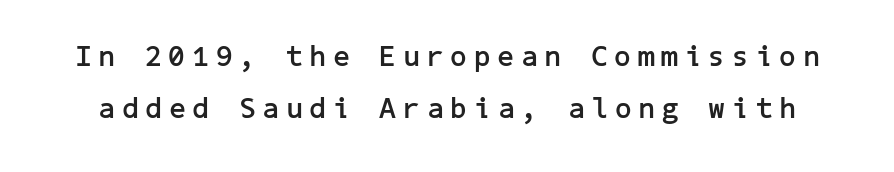
A typesetter would mark this as roman, not italic. This sample uses expanded letter spacing, leaving extra air between glyphs. Nothing sits at the stroke ends, so this counts as sans-serif. Typographic density is high because the face is bold. No word sits above an underline.
